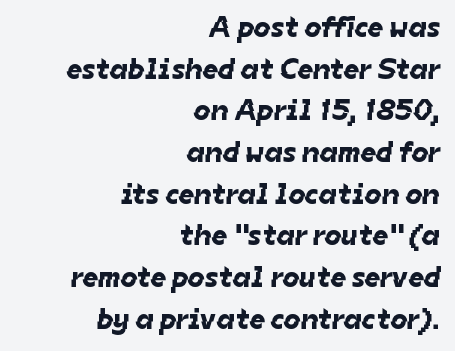
Q: Is the typeface a serif or a sans-serif typeface? A: Sans-serif.
Q: Is the text underlined? A: No.
Q: How is the paragraph aligned? A: Right-aligned.
Q: Is the spacing between letters normal or unusually wide? A: Normal.
Q: Is the spacing between lines tight, normal or loose? A: Normal.
Q: Width (condensed, normal, or wide)? A: Normal.
Q: Stroke contrast? A: Low.
Q: x-height? A: Medium.
Q: Monospaced? A: No.
